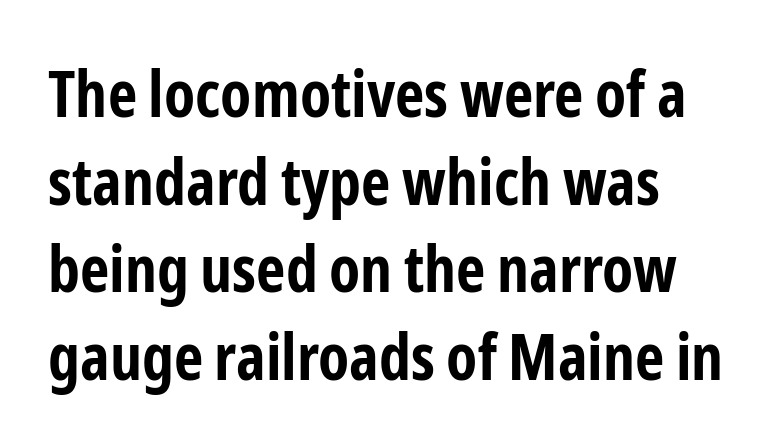
The ragged edge is on the right, which tells us the setting is flush left. In terms of leading, this rendering sits right in the middle. Grotesque or geometric, the face here clearly has no serifs. Notice how the stems are strictly vertical — no italics here.
